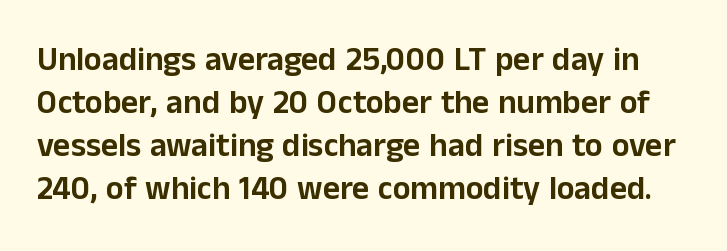
Q: Is the text italic (slanted)? A: No, it is upright.
Q: Is the typeface a serif or a sans-serif typeface? A: Sans-serif.
Q: Is the text underlined? A: No.
Q: Is the spacing between letters normal or unusually wide? A: Normal.
Q: Is the spacing between lines tight, normal or loose? A: Normal.
Q: Width (condensed, normal, or wide)? A: Normal.
Q: Stroke contrast? A: Low.
Q: x-height? A: Medium.
Q: Monospaced? A: No.
